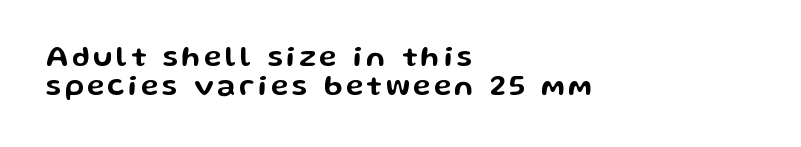
The image shows 29 px wide sans-serif type, upright; set left-aligned, tight line spacing (0.99x), not underlined; low stroke contrast and a medium x-height.
